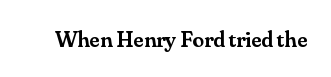
The image shows 23 px text type, upright; set normal letter spacing, not underlined.
